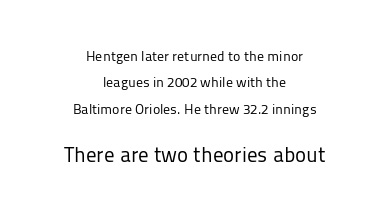
Q: Is the text bold? A: No.
Q: Is the text italic (slanted)? A: No, it is upright.
Q: Is the text underlined? A: No.
Q: How is the paragraph aligned? A: Centered.
Q: Is the spacing between letters normal or unusually wide? A: Normal.
Q: Which block of text is set in a larger size, the first (top) or the second (bottom)? A: The second (bottom) one.
